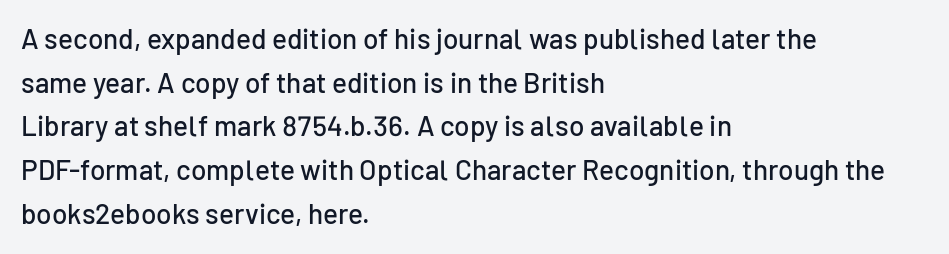
{"serif": "no", "italic": "no", "width": "normal", "stroke_contrast": "low", "x_height": "medium", "monospaced": "no", "underline": "no", "align": "left", "line_spacing": "normal", "line_spacing_ratio": 1.56, "letter_spacing": "normal", "letter_spacing_em": 0.0, "glyph_px": 28}
